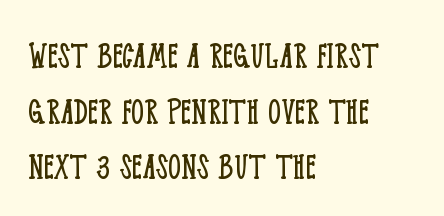
Q: Is the text bold? A: No.
Q: Is the text italic (slanted)? A: No, it is upright.
Q: Is the typeface a serif or a sans-serif typeface? A: Serif.
Q: Is the text underlined? A: No.
Q: How is the paragraph aligned? A: Left-aligned.
Q: Is the spacing between letters normal or unusually wide? A: Normal.
Q: Is the spacing between lines tight, normal or loose? A: Normal.
Q: Width (condensed, normal, or wide)? A: Condensed.
Q: Stroke contrast? A: Low.
Q: x-height? A: Large.
Q: Monospaced? A: No.
